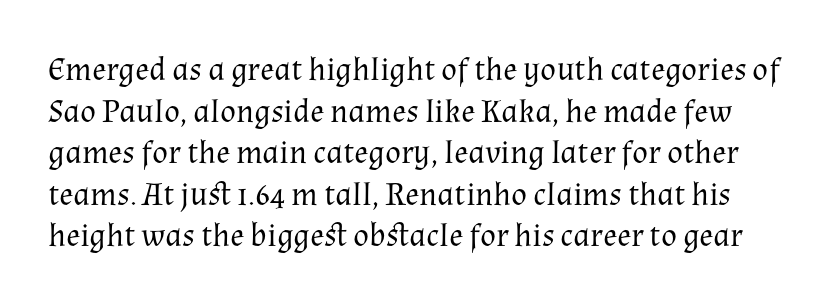
{"serif": "yes", "italic": "no", "bold": "no", "weight": "regular", "width": "normal", "stroke_contrast": "medium", "x_height": "medium", "monospaced": "no", "underline": "no", "line_spacing": "normal", "line_spacing_ratio": 1.26, "letter_spacing": "normal", "letter_spacing_em": 0.0, "glyph_px": 33}
